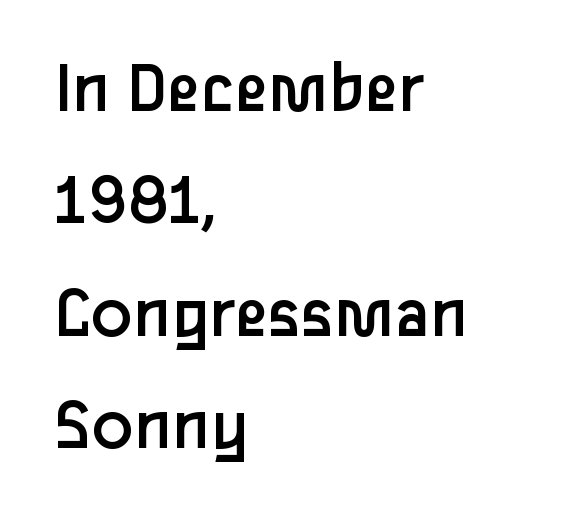
The image shows 76 px regular-weight sans-serif type, upright; set left-aligned, normal line spacing (1.48x), normal letter spacing, not underlined; low stroke contrast and a medium x-height.
